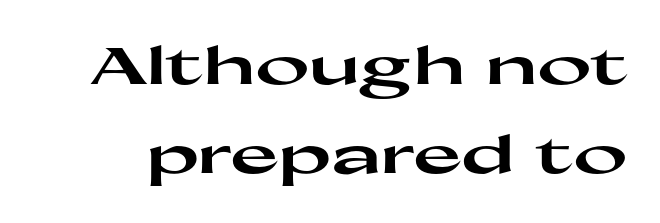
Q: Is the text bold? A: Yes.
Q: Is the text italic (slanted)? A: No, it is upright.
Q: Is the typeface a serif or a sans-serif typeface? A: Sans-serif.
Q: Is the text underlined? A: No.
Q: Is the spacing between letters normal or unusually wide? A: Normal.
Q: Width (condensed, normal, or wide)? A: Wide.
Q: Stroke contrast? A: High.
Q: x-height? A: Medium.
Q: Monospaced? A: No.
